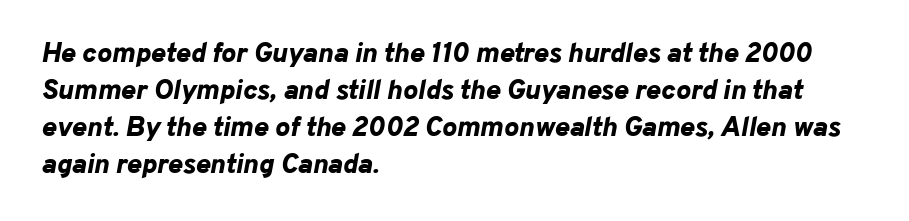
Q: Is the text bold? A: Yes.
Q: Is the text italic (slanted)? A: Yes, it leans right by about 10 degrees.
Q: Is the text underlined? A: No.
Q: How is the paragraph aligned? A: Left-aligned.
Q: Is the spacing between letters normal or unusually wide? A: Normal.
Q: Is the spacing between lines tight, normal or loose? A: Normal.
Q: Width (condensed, normal, or wide)? A: Normal.
Q: Stroke contrast? A: Low.
Q: x-height? A: Medium.
Q: Monospaced? A: No.
